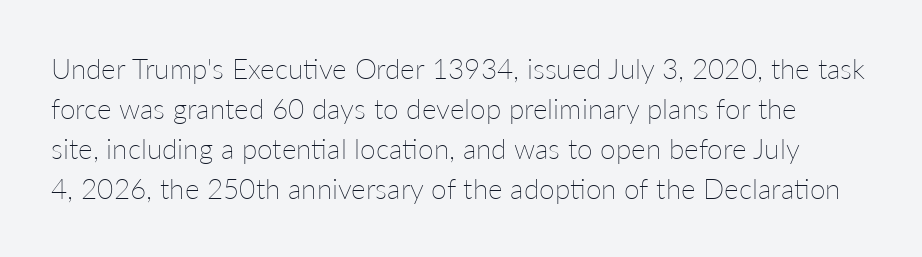
The image shows 28 px thin type, upright; set normal line spacing (1.43x), normal letter spacing, not underlined; low stroke contrast and a medium x-height.
